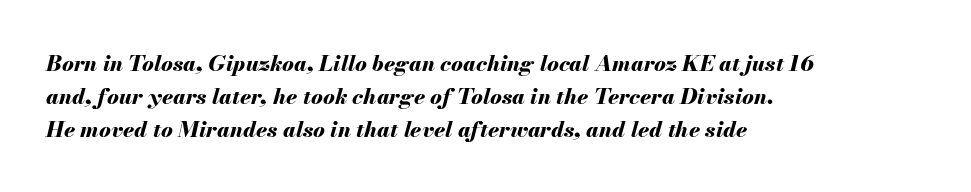
{"italic": "yes", "lean": "right", "slant_degrees": 13, "bold": "yes", "underline": "no", "align": "left", "line_spacing": "normal", "line_spacing_ratio": 1.49, "letter_spacing": "normal", "letter_spacing_em": 0.0, "glyph_px": 22}
